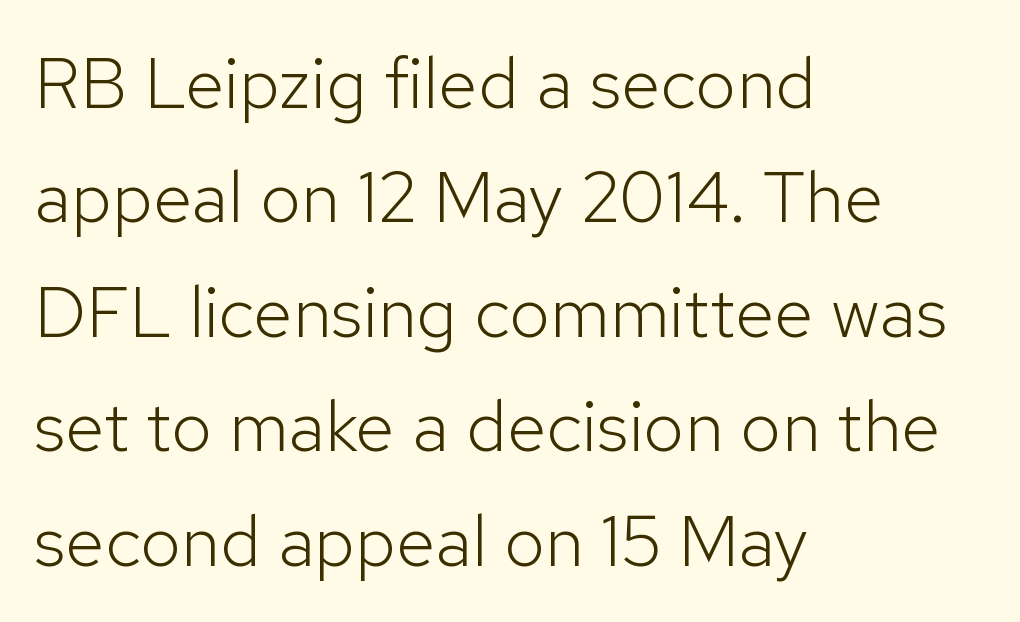
The image shows 72 px light sans-serif type, upright; set left-aligned, normal line spacing (1.59x), normal letter spacing, not underlined; low stroke contrast and a medium x-height.
